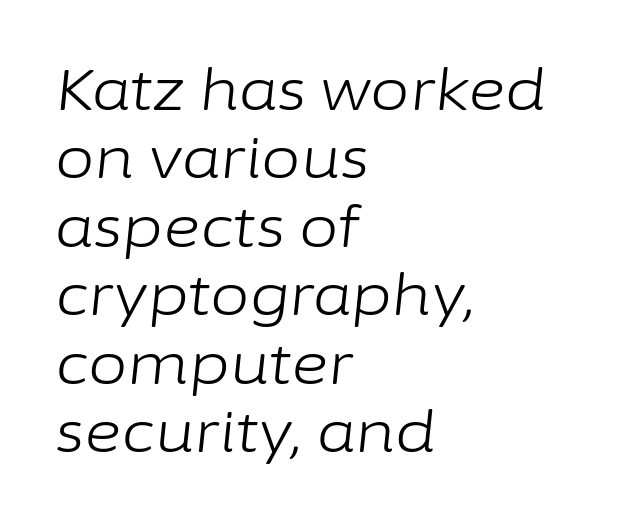
{"italic": "yes", "lean": "right", "slant_degrees": 6, "bold": "no", "weight": "light", "width": "normal", "stroke_contrast": "low", "x_height": "medium", "monospaced": "no", "underline": "no", "align": "left", "line_spacing_ratio": 1.2, "letter_spacing": "normal", "letter_spacing_em": 0.0, "glyph_px": 57}
